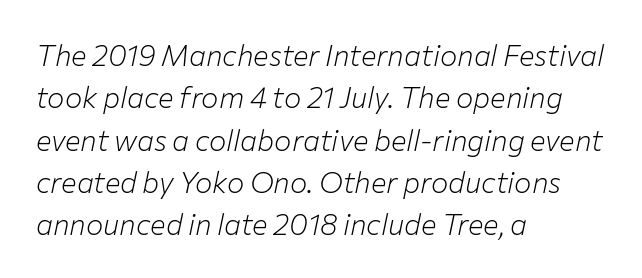
The gap between lines stays unmarked. You could call the tracking neutral — neither tight nor loose. The face looks like a standard text weight, possibly lighter. There's an unmistakable incline to the writing here.
